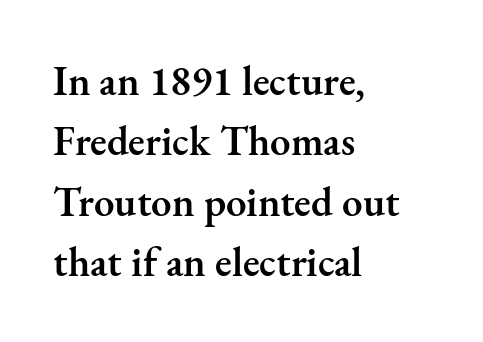
Q: Is the text bold? A: Semi-bold.
Q: Is the text italic (slanted)? A: No, it is upright.
Q: Is the typeface a serif or a sans-serif typeface? A: Serif.
Q: Is the text underlined? A: No.
Q: How is the paragraph aligned? A: Left-aligned.
Q: Is the spacing between letters normal or unusually wide? A: Normal.
Q: Is the spacing between lines tight, normal or loose? A: Normal.
Q: Width (condensed, normal, or wide)? A: Normal.
Q: Stroke contrast? A: Medium.
Q: x-height? A: Small.
Q: Monospaced? A: No.
